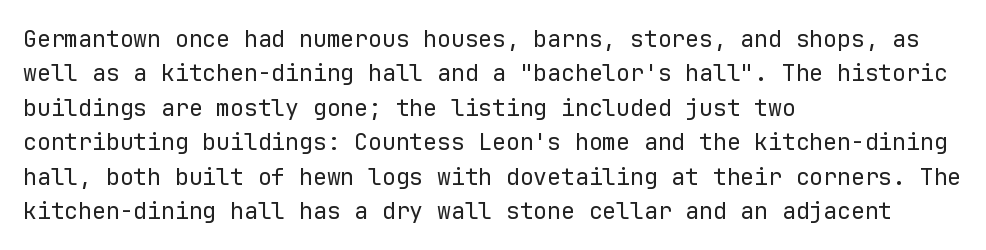
The image shows 23 px text type, upright; set left-aligned, normal line spacing (1.5x), normal letter spacing, not underlined.
